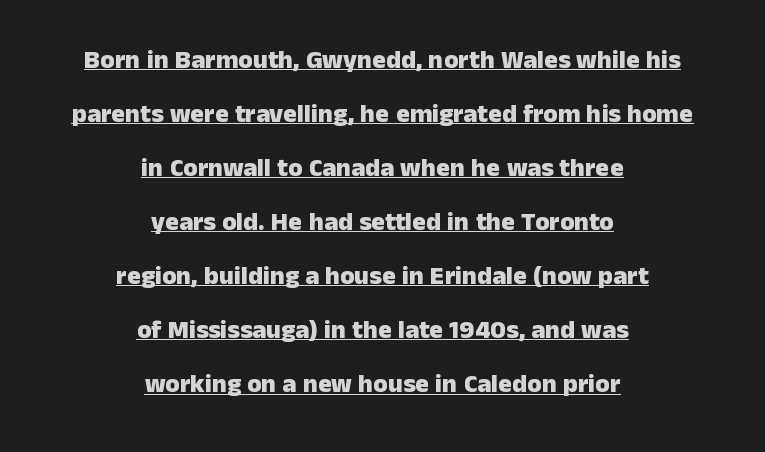
The image shows 26 px bold type, upright; set centered, loose line spacing (2.08x), normal letter spacing, underlined.
